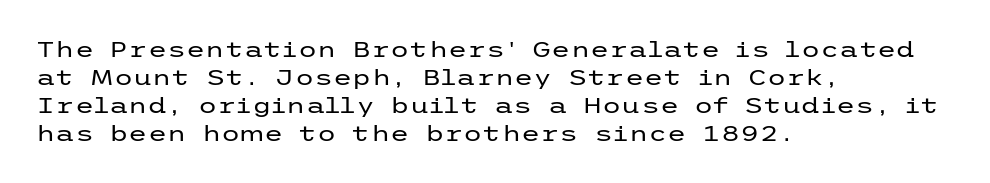
Q: Is the text bold? A: No.
Q: Is the text italic (slanted)? A: No, it is upright.
Q: Is the text underlined? A: No.
Q: How is the paragraph aligned? A: Left-aligned.
Q: Is the spacing between letters normal or unusually wide? A: Normal.
Q: Is the spacing between lines tight, normal or loose? A: Normal.
